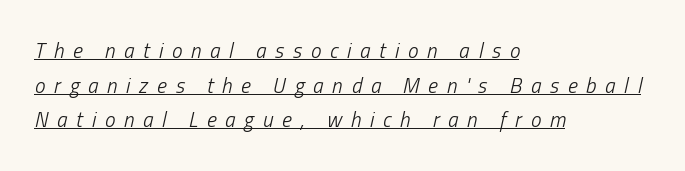
You can see a thin bar hugging the bottom of the glyphs. In terms of letterspacing, this is a distinctly airy, spread setting. The lines sit at an ordinary, default distance from one another. The passage is arranged the way most books set body copy — flush left. Weight: in the light-to-regular range. Designer's note — italics engaged.
